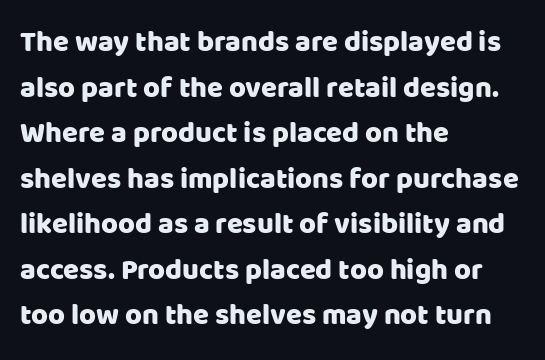
Q: Is the text italic (slanted)? A: No, it is upright.
Q: Is the typeface a serif or a sans-serif typeface? A: Sans-serif.
Q: Is the text underlined? A: No.
Q: How is the paragraph aligned? A: Left-aligned.
Q: Is the spacing between letters normal or unusually wide? A: Normal.
Q: Is the spacing between lines tight, normal or loose? A: Normal.
Q: Width (condensed, normal, or wide)? A: Normal.
Q: Stroke contrast? A: Low.
Q: x-height? A: Large.
Q: Monospaced? A: No.
